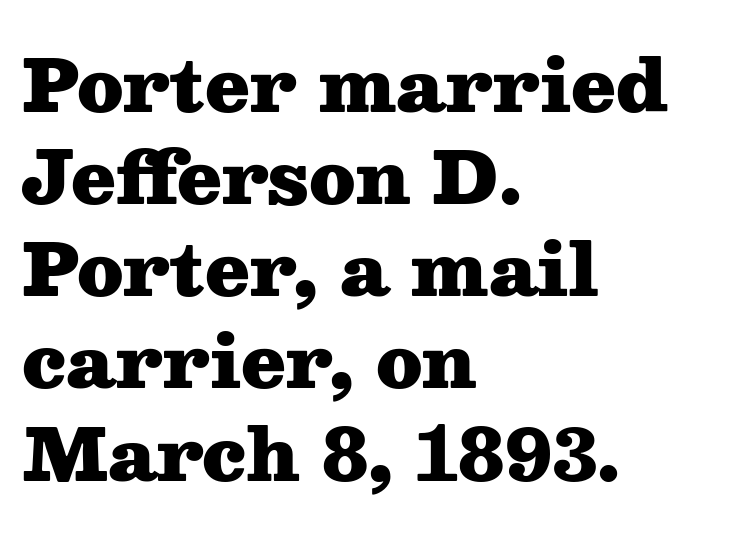
Q: Is the text bold? A: Yes.
Q: Is the text italic (slanted)? A: No, it is upright.
Q: Is the typeface a serif or a sans-serif typeface? A: Serif.
Q: Is the text underlined? A: No.
Q: How is the paragraph aligned? A: Left-aligned.
Q: Is the spacing between letters normal or unusually wide? A: Normal.
Q: Is the spacing between lines tight, normal or loose? A: Normal.
Q: Width (condensed, normal, or wide)? A: Wide.
Q: Stroke contrast? A: Medium.
Q: x-height? A: Medium.
Q: Monospaced? A: No.
